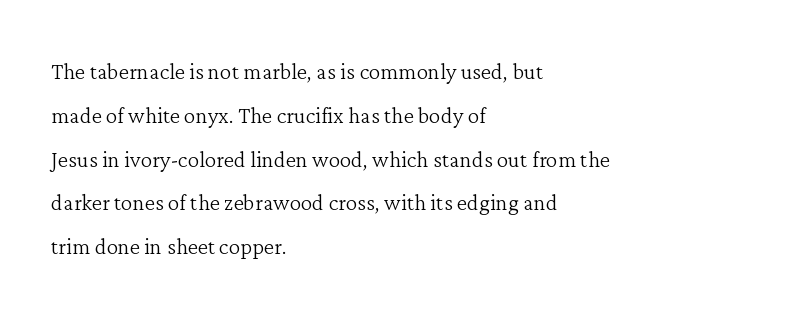
The image shows 29 px light serif type, upright; set left-aligned, normal line spacing (1.51x), normal letter spacing, not underlined; low stroke contrast and a medium x-height.
